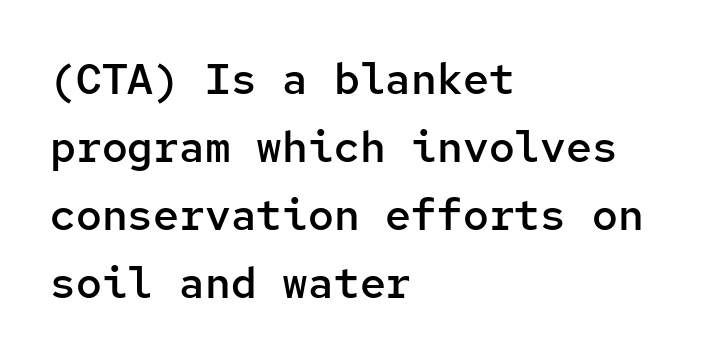
{"serif": "no", "italic": "no", "bold": "semi", "weight": "semibold", "width": "normal", "stroke_contrast": "low", "x_height": "medium", "monospaced": "yes", "underline": "no", "align": "left", "line_spacing": "normal", "line_spacing_ratio": 1.58, "letter_spacing": "normal", "letter_spacing_em": 0.0, "glyph_px": 43}
